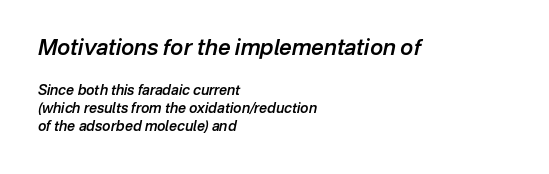
{"italic": "yes", "lean": "right", "slant_degrees": 12, "bold": "semi", "underline": "no", "align": "left", "line_spacing": "normal", "line_spacing_ratio": 1.29, "letter_spacing": "normal", "letter_spacing_em": 0.0, "larger_block": "first", "size_ratio": 1.57, "glyph_px": 22}
